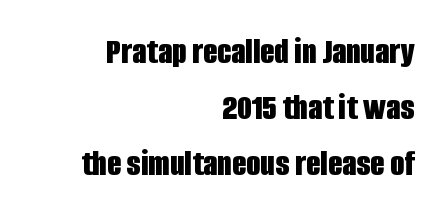
The image shows 37 px bold, condensed sans-serif type, upright; set right-aligned, normal line spacing (1.52x), normal letter spacing, not underlined; low stroke contrast and a large x-height.
